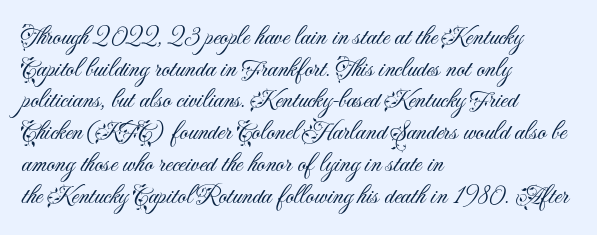
The image shows 26 px text type; set left-aligned, line spacing 1.22x, normal letter spacing, not underlined.
